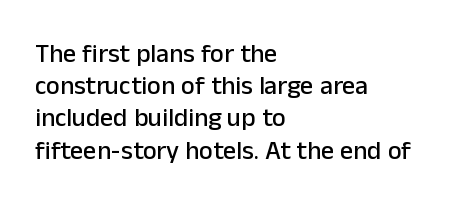
The image shows 26 px text type, upright; set left-aligned, line spacing 1.24x, normal letter spacing, not underlined.
